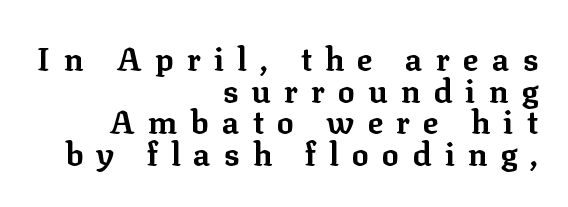
{"serif": "yes", "italic": "no", "bold": "yes", "weight": "bold", "width": "normal", "stroke_contrast": "low", "x_height": "medium", "monospaced": "no", "underline": "no", "align": "right", "line_spacing": "tight", "line_spacing_ratio": 0.99, "letter_spacing": "wide", "letter_spacing_em": 0.41, "glyph_px": 32}
